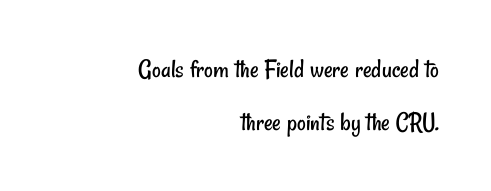
Q: Is the text bold? A: No.
Q: Is the text underlined? A: No.
Q: How is the paragraph aligned? A: Right-aligned.
Q: Is the spacing between letters normal or unusually wide? A: Normal.
Q: Is the spacing between lines tight, normal or loose? A: Loose.
